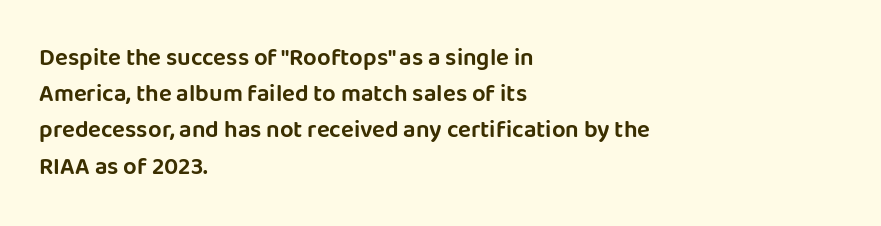
{"italic": "no", "underline": "no", "align": "left", "line_spacing": "normal", "line_spacing_ratio": 1.51, "letter_spacing": "normal", "letter_spacing_em": 0.0, "glyph_px": 24}
